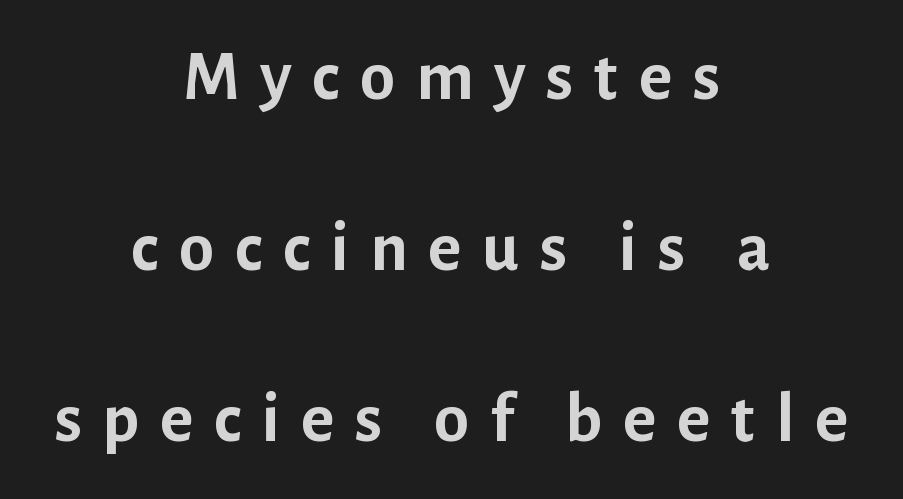
Q: Is the text bold? A: Yes.
Q: Is the text italic (slanted)? A: No, it is upright.
Q: Is the typeface a serif or a sans-serif typeface? A: Sans-serif.
Q: Is the text underlined? A: No.
Q: How is the paragraph aligned? A: Centered.
Q: Is the spacing between letters normal or unusually wide? A: Unusually wide.
Q: Is the spacing between lines tight, normal or loose? A: Loose.
Q: Width (condensed, normal, or wide)? A: Normal.
Q: Stroke contrast? A: Low.
Q: x-height? A: Medium.
Q: Monospaced? A: No.
